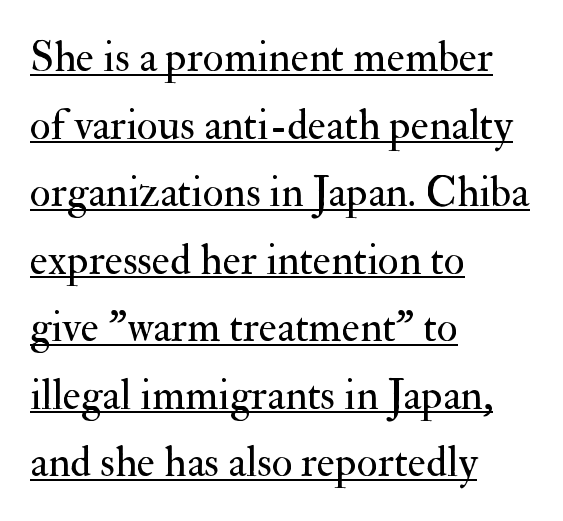
The image shows 43 px regular-weight serif type, upright; set left-aligned, normal line spacing (1.57x), normal letter spacing, underlined; medium stroke contrast and a small x-height.
